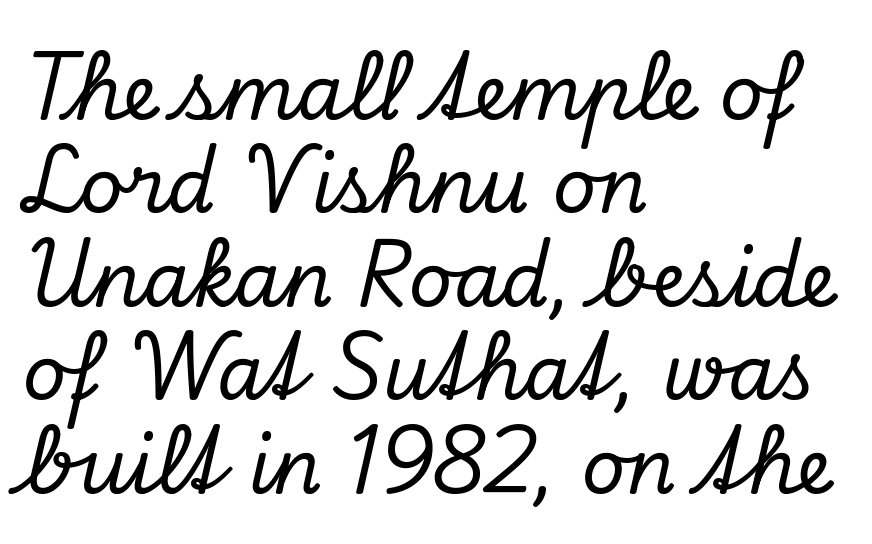
No word sits above an underline. Is this a fixed-width face? No — the glyphs have proportional, varying widths. Does the type have serifs? Yes, each stem ends in a small foot. If you drew a ruler down the left edge, every line would touch it. Spacing between characters is what you'd get straight out of the box. This is oblique type, the kind used for emphasis or titles.
